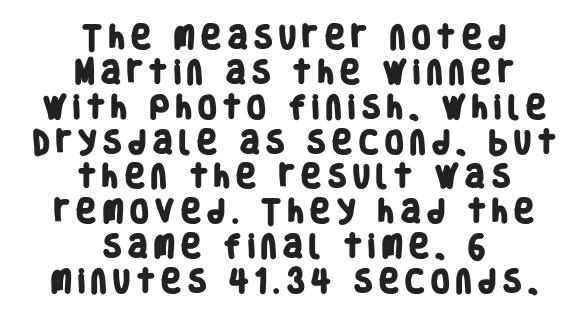
The image shows 26 px bold type; set centered, normal line spacing (1.34x), not underlined.
